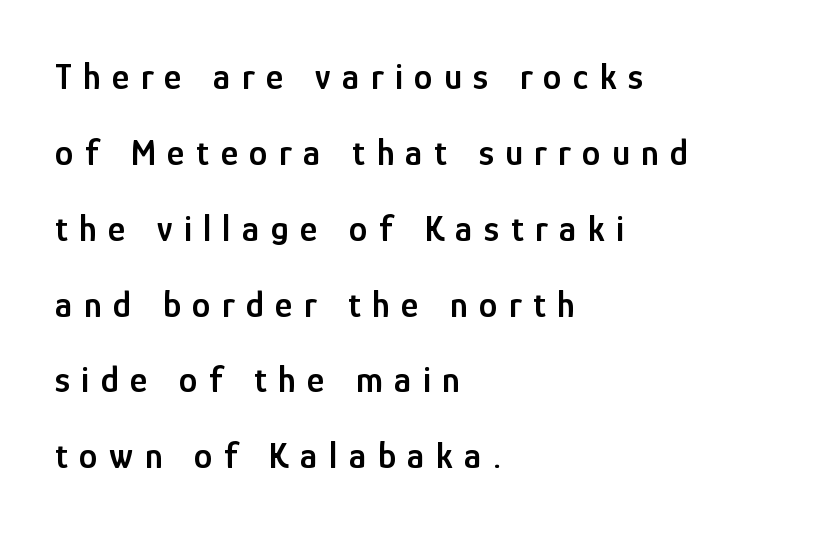
{"serif": "no", "italic": "no", "bold": "semi", "weight": "semibold", "width": "condensed", "stroke_contrast": "low", "x_height": "medium", "monospaced": "no", "underline": "no", "align": "left", "line_spacing": "loose", "line_spacing_ratio": 2.05, "letter_spacing": "wide", "letter_spacing_em": 0.31, "glyph_px": 37}
